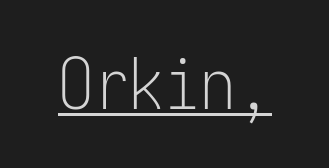
The image shows 71 px light, condensed sans-serif type, upright; set normal letter spacing, underlined; low stroke contrast and a medium x-height.
